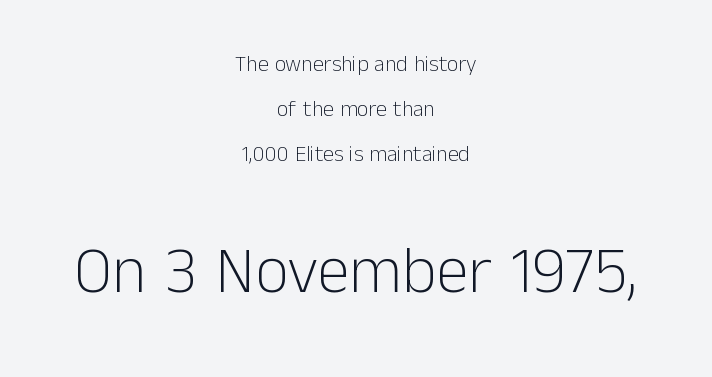
Q: Is the text bold? A: No.
Q: Is the text italic (slanted)? A: No, it is upright.
Q: Is the typeface a serif or a sans-serif typeface? A: Sans-serif.
Q: Is the text underlined? A: No.
Q: How is the paragraph aligned? A: Centered.
Q: Is the spacing between letters normal or unusually wide? A: Normal.
Q: Is the spacing between lines tight, normal or loose? A: Loose.
Q: Which block of text is set in a larger size, the first (top) or the second (bottom)? A: The second (bottom) one.
Q: Width (condensed, normal, or wide)? A: Normal.
Q: Stroke contrast? A: Low.
Q: x-height? A: Medium.
Q: Monospaced? A: No.
